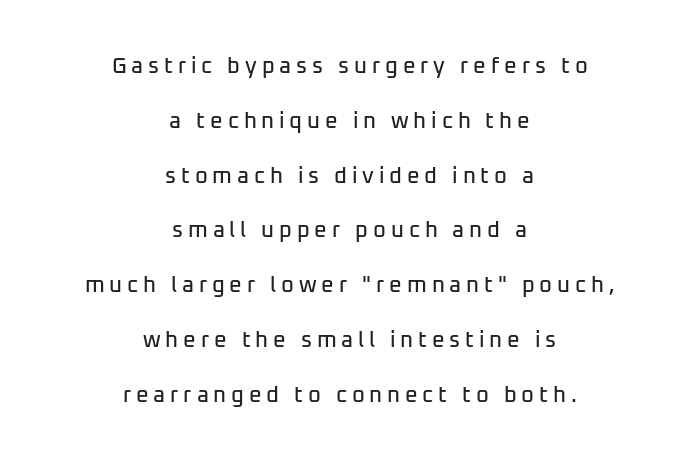
Q: Is the text italic (slanted)? A: No, it is upright.
Q: Is the text underlined? A: No.
Q: How is the paragraph aligned? A: Centered.
Q: Is the spacing between letters normal or unusually wide? A: Unusually wide.
Q: Is the spacing between lines tight, normal or loose? A: Loose.
